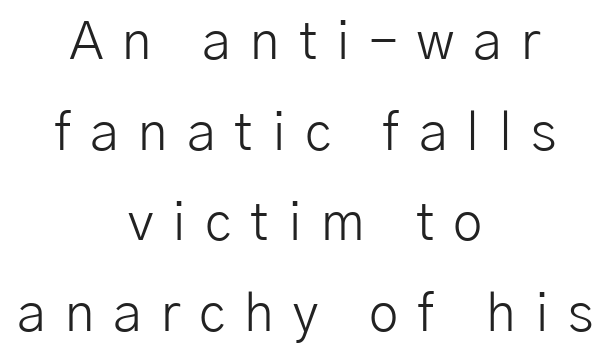
Q: Is the text bold? A: No.
Q: Is the text italic (slanted)? A: No, it is upright.
Q: Is the typeface a serif or a sans-serif typeface? A: Sans-serif.
Q: Is the text underlined? A: No.
Q: How is the paragraph aligned? A: Centered.
Q: Is the spacing between letters normal or unusually wide? A: Unusually wide.
Q: Width (condensed, normal, or wide)? A: Normal.
Q: Stroke contrast? A: Low.
Q: x-height? A: Medium.
Q: Monospaced? A: No.
